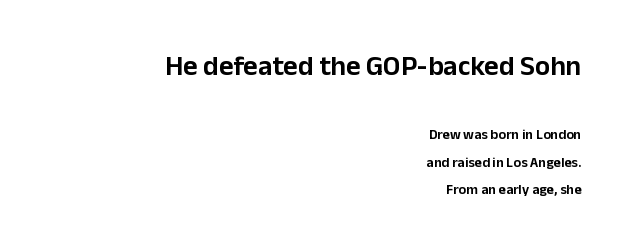
{"serif": "no", "italic": "no", "width": "normal", "stroke_contrast": "low", "x_height": "medium", "monospaced": "no", "underline": "no", "align": "right", "line_spacing": "loose", "line_spacing_ratio": 1.98, "letter_spacing": "normal", "letter_spacing_em": 0.0, "larger_block": "first", "size_ratio": 2.0, "glyph_px": 28}
